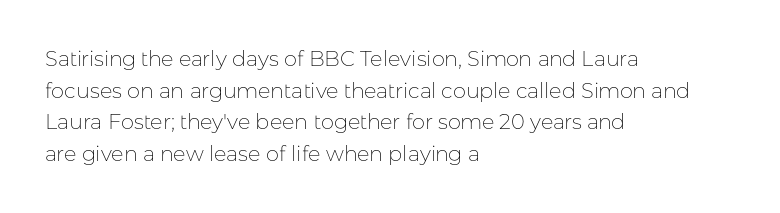
The image shows 21 px text type, upright; set left-aligned, normal line spacing (1.51x), normal letter spacing, not underlined.
